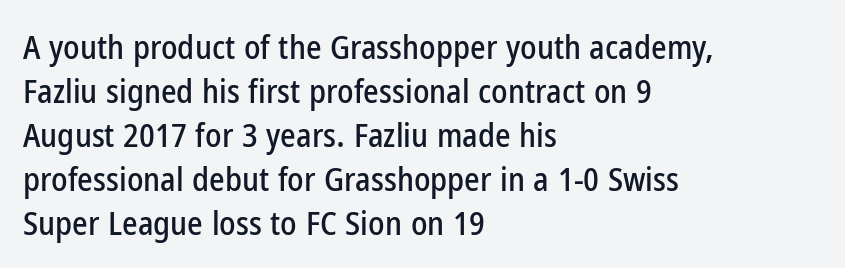
The block of text has a typical density, with ordinary space between rows. The lines in this sample share a left origin and differ only in where they stop. The words here are not underlined. The font family rendered here belongs to the sans-serif group.
